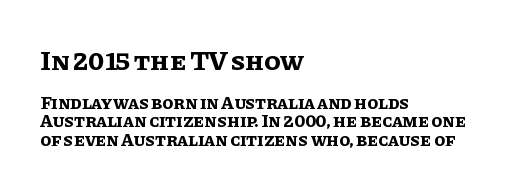
{"italic": "no", "bold": "yes", "underline": "no", "align": "left", "line_spacing": "tight", "line_spacing_ratio": 1.02, "letter_spacing": "normal", "letter_spacing_em": 0.0, "larger_block": "first", "size_ratio": 1.5, "glyph_px": 27}
